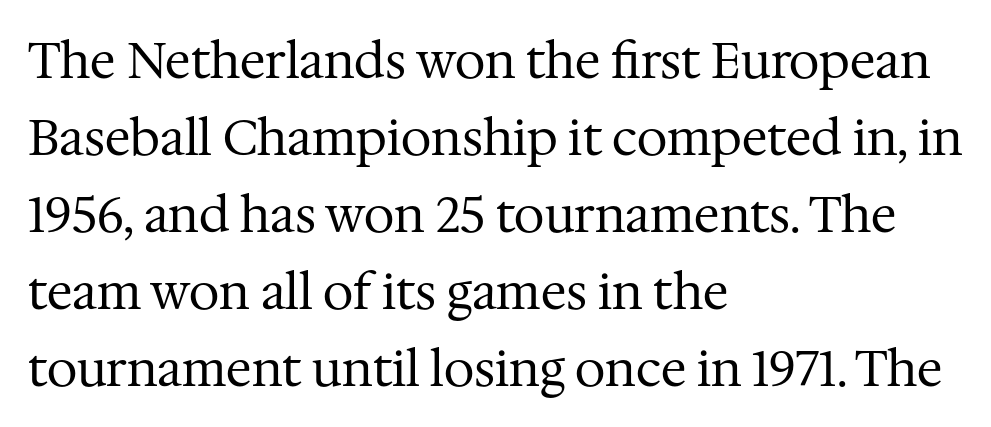
The passage shown is typed in a proportional face where columns would drift. Layout note: lines flush left. You can tell from the footed stems that serif type was used. This is roman type, the default non-slanted kind.
